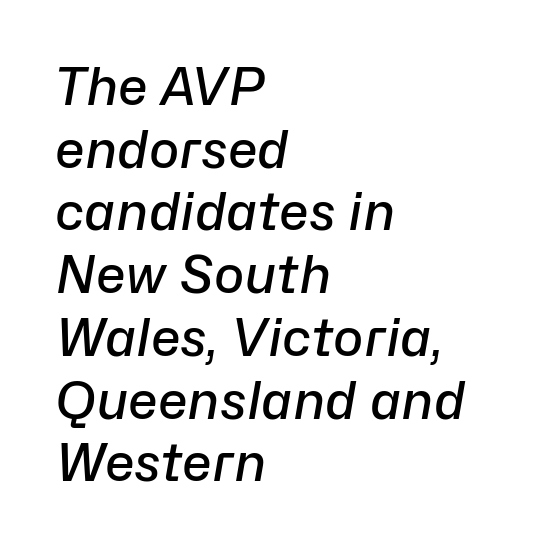
Q: Is the text bold? A: Semi-bold.
Q: Is the text italic (slanted)? A: Yes, it leans right by about 10 degrees.
Q: Is the text underlined? A: No.
Q: How is the paragraph aligned? A: Left-aligned.
Q: Is the spacing between letters normal or unusually wide? A: Normal.
Q: Width (condensed, normal, or wide)? A: Normal.
Q: Stroke contrast? A: Low.
Q: x-height? A: Medium.
Q: Monospaced? A: No.
